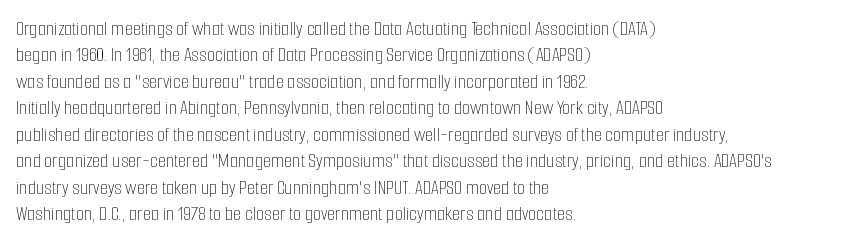
The rendering uses a moderate line-height, typical for paragraphs. Only glyphs here, with clear space below each row. The passage is arranged the way most books set body copy — flush left. Spacing between characters is what you'd get straight out of the box.
